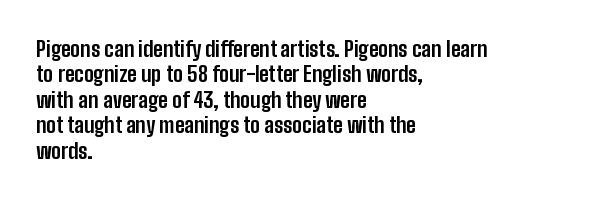
{"italic": "no", "bold": "yes", "underline": "no", "align": "left", "line_spacing_ratio": 1.21, "letter_spacing": "normal", "letter_spacing_em": 0.0, "glyph_px": 21}
